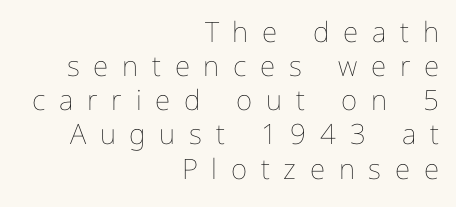
The image shows 28 px thin type, upright; set right-aligned, line spacing 1.22x, unusually wide letter spacing (+0.49 em), not underlined; low stroke contrast and a medium x-height.
